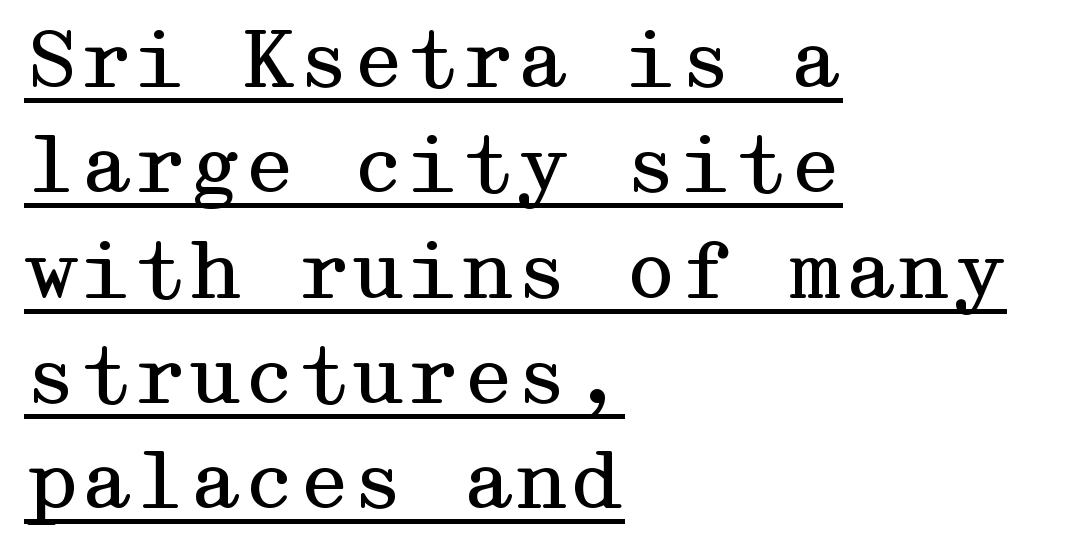
{"serif": "yes", "italic": "no", "bold": "no", "weight": "regular", "width": "wide", "stroke_contrast": "medium", "x_height": "medium", "underline": "yes", "align": "left", "line_spacing": "normal", "line_spacing_ratio": 1.35, "letter_spacing": "normal", "letter_spacing_em": 0.0, "glyph_px": 78}
